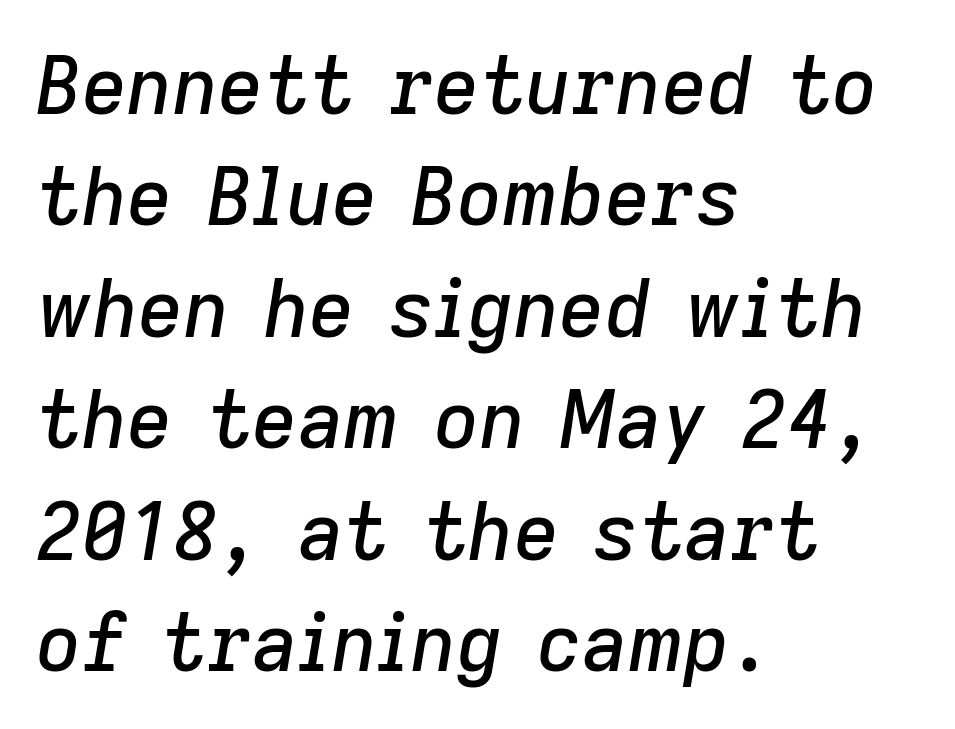
This is oblique type, the kind used for emphasis or titles. The strip under each line holds only bare page. How are the letters spaced? Ordinarily, with no added tracking. The designer left line spacing at the default.
